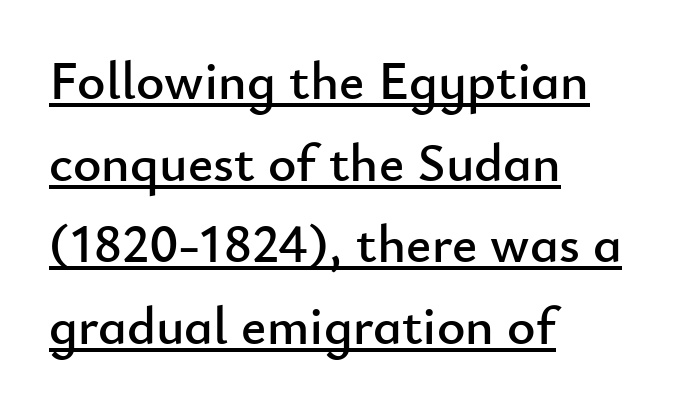
Q: Is the text italic (slanted)? A: No, it is upright.
Q: Is the typeface a serif or a sans-serif typeface? A: Sans-serif.
Q: Is the text underlined? A: Yes.
Q: How is the paragraph aligned? A: Left-aligned.
Q: Is the spacing between letters normal or unusually wide? A: Normal.
Q: Is the spacing between lines tight, normal or loose? A: Normal.
Q: Width (condensed, normal, or wide)? A: Normal.
Q: Stroke contrast? A: Low.
Q: x-height? A: Small.
Q: Monospaced? A: No.
